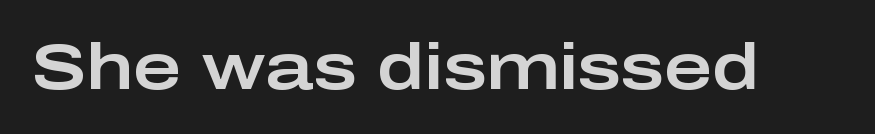
Q: Is the text italic (slanted)? A: No, it is upright.
Q: Is the typeface a serif or a sans-serif typeface? A: Sans-serif.
Q: Is the text underlined? A: No.
Q: Is the spacing between letters normal or unusually wide? A: Normal.
Q: Width (condensed, normal, or wide)? A: Wide.
Q: Stroke contrast? A: Low.
Q: x-height? A: Medium.
Q: Monospaced? A: No.
